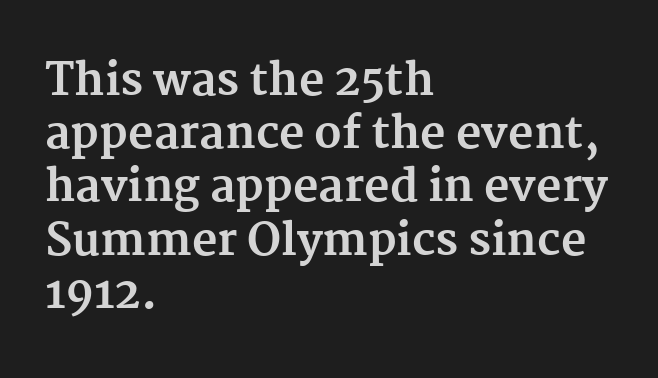
Q: Is the text bold? A: Yes.
Q: Is the text italic (slanted)? A: No, it is upright.
Q: Is the typeface a serif or a sans-serif typeface? A: Serif.
Q: Is the text underlined? A: No.
Q: How is the paragraph aligned? A: Left-aligned.
Q: Is the spacing between letters normal or unusually wide? A: Normal.
Q: Width (condensed, normal, or wide)? A: Normal.
Q: Stroke contrast? A: Medium.
Q: x-height? A: Medium.
Q: Monospaced? A: No.
